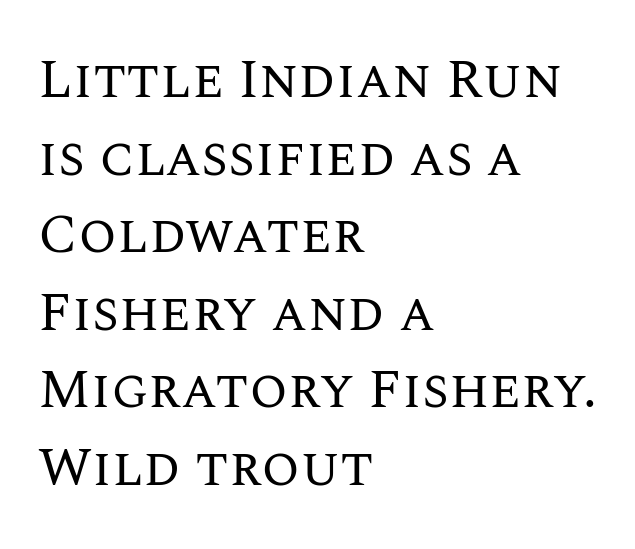
Q: Is the text bold? A: No.
Q: Is the text italic (slanted)? A: No, it is upright.
Q: Is the text underlined? A: No.
Q: How is the paragraph aligned? A: Left-aligned.
Q: Is the spacing between letters normal or unusually wide? A: Normal.
Q: Is the spacing between lines tight, normal or loose? A: Normal.
Q: Width (condensed, normal, or wide)? A: Normal.
Q: Stroke contrast? A: Medium.
Q: x-height? A: Large.
Q: Monospaced? A: No.
